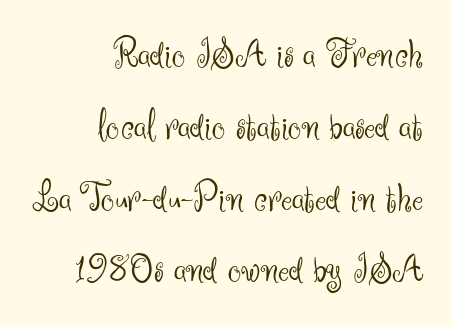
The image shows 42 px light sans-serif type, upright; set right-aligned, line spacing 1.71x, normal letter spacing, not underlined; medium stroke contrast and a small x-height.
